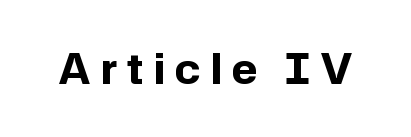
Q: Is the text bold? A: Yes.
Q: Is the text italic (slanted)? A: No, it is upright.
Q: Is the typeface a serif or a sans-serif typeface? A: Sans-serif.
Q: Is the text underlined? A: No.
Q: Is the spacing between letters normal or unusually wide? A: Unusually wide.
Q: Width (condensed, normal, or wide)? A: Normal.
Q: Stroke contrast? A: Low.
Q: x-height? A: Medium.
Q: Monospaced? A: No.
